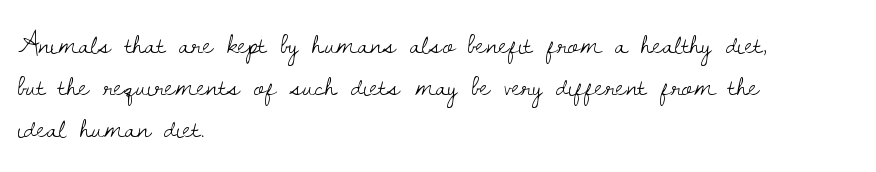
Q: Is the text bold? A: No.
Q: Is the text italic (slanted)? A: Yes.
Q: Is the typeface a serif or a sans-serif typeface? A: Serif.
Q: Is the text underlined? A: No.
Q: How is the paragraph aligned? A: Left-aligned.
Q: Is the spacing between letters normal or unusually wide? A: Normal.
Q: Is the spacing between lines tight, normal or loose? A: Normal.
Q: Width (condensed, normal, or wide)? A: Normal.
Q: Stroke contrast? A: Low.
Q: x-height? A: Small.
Q: Monospaced? A: No.
